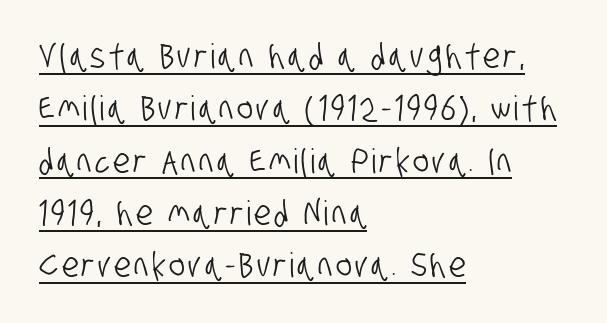
{"serif": "no", "width": "condensed", "stroke_contrast": "low", "x_height": "large", "monospaced": "no", "underline": "yes", "align": "left", "line_spacing": "normal", "line_spacing_ratio": 1.54, "glyph_px": 34}
